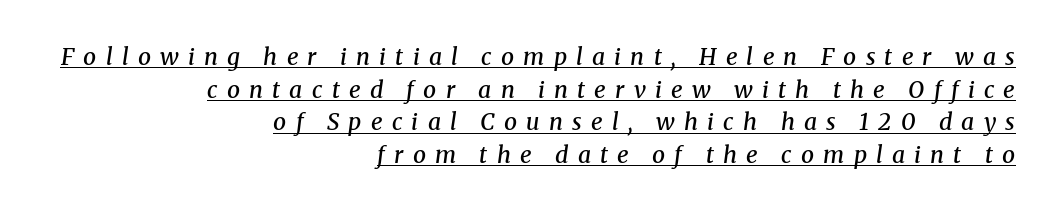
All the whitespace from short lines collects on the left. Whoever set this chose a conventional vertical rhythm. Look at the tracking — it's clearly loosened, letters drifting apart. The string is rendered with underlining switched on.
